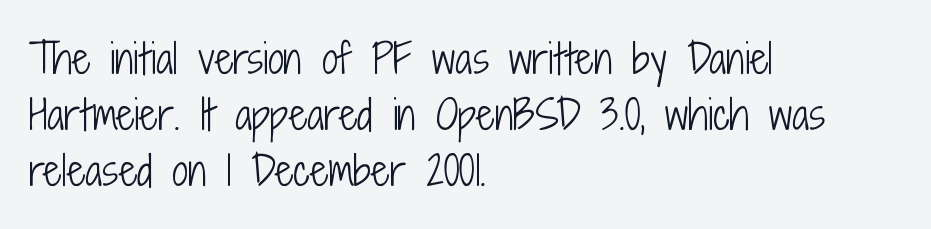
Q: Is the text bold? A: No.
Q: Is the text italic (slanted)? A: No, it is upright.
Q: Is the typeface a serif or a sans-serif typeface? A: Sans-serif.
Q: Is the text underlined? A: No.
Q: How is the paragraph aligned? A: Left-aligned.
Q: Is the spacing between letters normal or unusually wide? A: Normal.
Q: Is the spacing between lines tight, normal or loose? A: Normal.
Q: Width (condensed, normal, or wide)? A: Condensed.
Q: Stroke contrast? A: Low.
Q: x-height? A: Medium.
Q: Monospaced? A: No.
